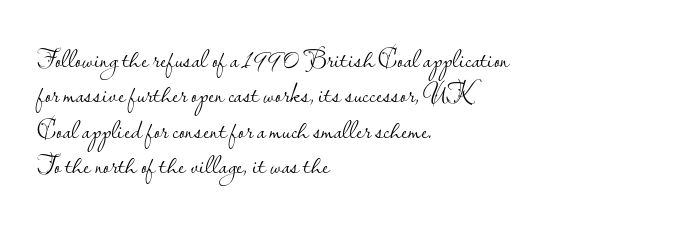
Q: Is the text bold? A: No.
Q: Is the text italic (slanted)? A: Yes.
Q: Is the text underlined? A: No.
Q: How is the paragraph aligned? A: Left-aligned.
Q: Is the spacing between letters normal or unusually wide? A: Normal.
Q: Is the spacing between lines tight, normal or loose? A: Normal.
